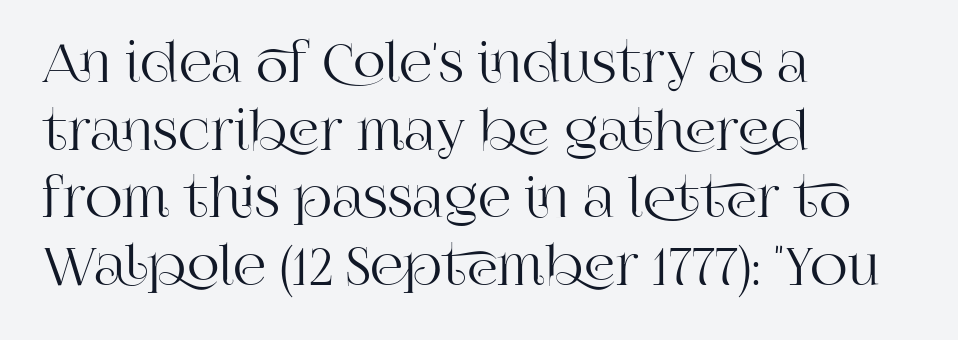
The image shows 52 px serif type, upright; set left-aligned, normal line spacing (1.3x), normal letter spacing, not underlined; high stroke contrast and a large x-height.
